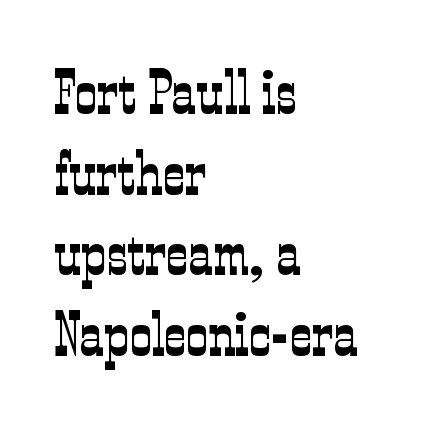
The image shows 61 px light, condensed serif type, upright; set left-aligned, normal line spacing (1.32x), normal letter spacing, not underlined; low stroke contrast and a medium x-height.
